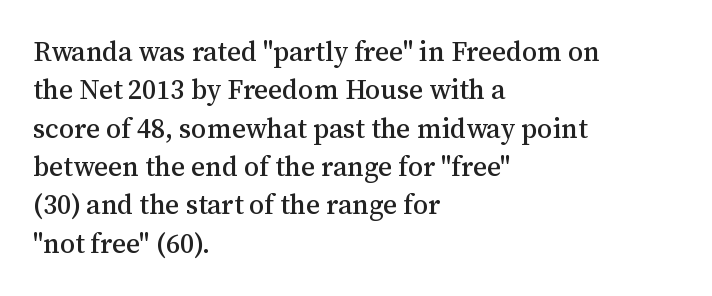
{"italic": "no", "underline": "no", "align": "left", "line_spacing": "normal", "line_spacing_ratio": 1.42, "letter_spacing": "normal", "letter_spacing_em": 0.0, "glyph_px": 27}
